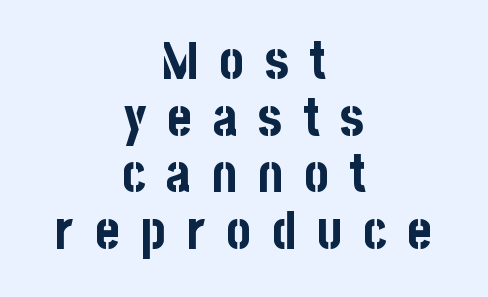
The image shows 52 px bold, condensed sans-serif type, upright; set centered, tight line spacing (1.09x), unusually wide letter spacing (+0.4 em), not underlined; low stroke contrast and a large x-height.
